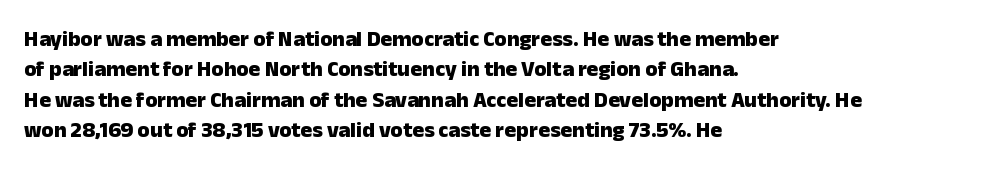
{"italic": "no", "bold": "yes", "underline": "no", "align": "left", "line_spacing": "normal", "line_spacing_ratio": 1.38, "letter_spacing": "normal", "letter_spacing_em": 0.0, "glyph_px": 22}
